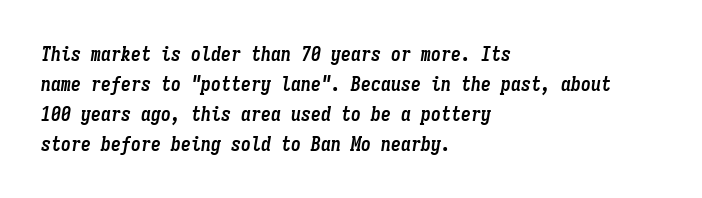
The image shows 20 px bold type, italic (leaning right); set left-aligned, normal line spacing (1.5x), normal letter spacing, not underlined.
